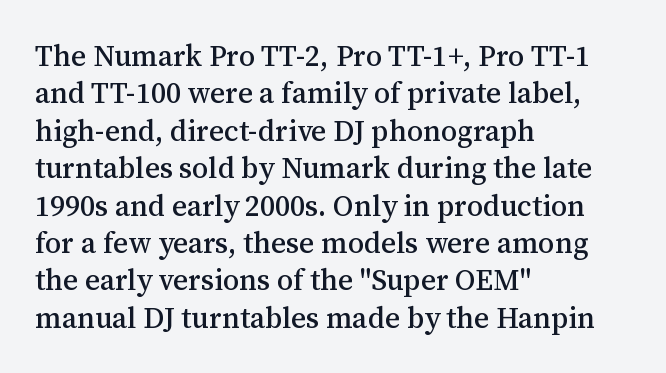
The image shows 29 px serif type, upright; set left-aligned, normal line spacing (1.29x), normal letter spacing, not underlined; medium stroke contrast and a medium x-height.
